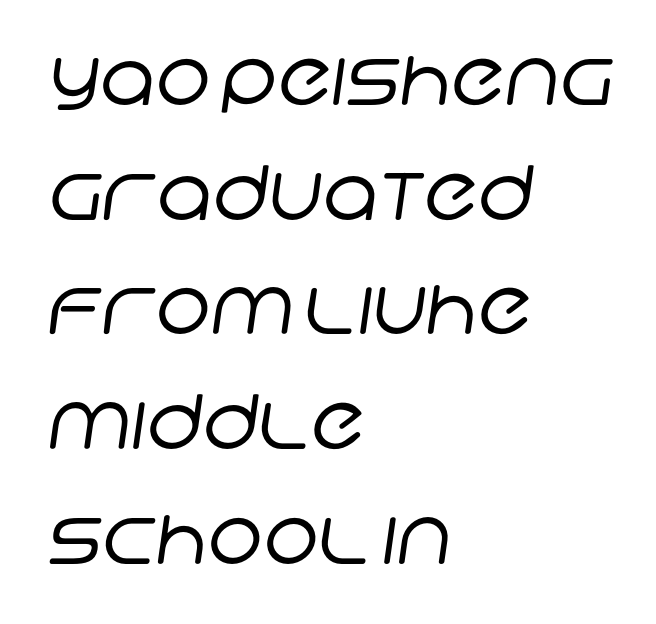
Is this a fixed-width face? No — the glyphs have proportional, varying widths. Compared with typical paragraphs, the rows here are spaced about the same. No feet cap the strokes, marking this as sans-serif type. Weight: not bold — regular or lighter. The gaps between neighbouring characters are ordinary and unremarkable.
